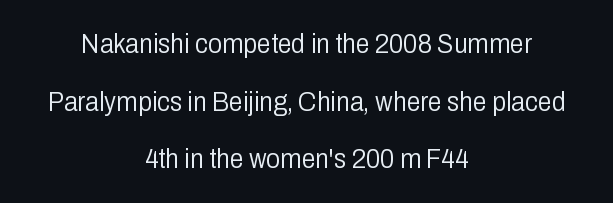
{"serif": "no", "italic": "no", "bold": "no", "weight": "light", "width": "condensed", "stroke_contrast": "low", "x_height": "medium", "monospaced": "no", "underline": "no", "align": "center", "line_spacing": "loose", "line_spacing_ratio": 2.06, "letter_spacing": "normal", "letter_spacing_em": 0.0, "glyph_px": 28}
